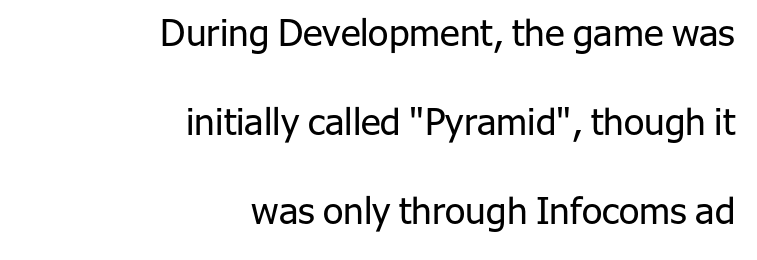
{"serif": "no", "italic": "no", "bold": "no", "weight": "regular", "width": "normal", "stroke_contrast": "low", "x_height": "medium", "monospaced": "no", "underline": "no", "align": "right", "line_spacing": "loose", "line_spacing_ratio": 2.4, "letter_spacing": "normal", "letter_spacing_em": 0.0, "glyph_px": 37}
